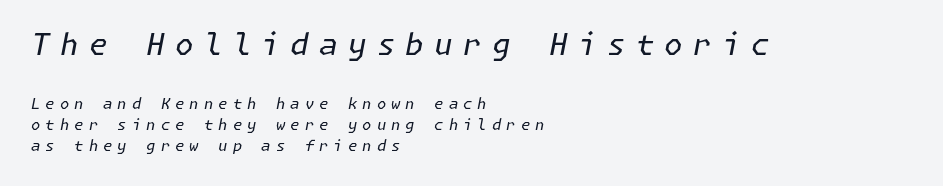
Q: Is the text bold? A: No.
Q: Is the text italic (slanted)? A: Yes, it leans right by about 11 degrees.
Q: Is the text underlined? A: No.
Q: How is the paragraph aligned? A: Left-aligned.
Q: Is the spacing between letters normal or unusually wide? A: Unusually wide.
Q: Is the spacing between lines tight, normal or loose? A: Normal.
Q: Which block of text is set in a larger size, the first (top) or the second (bottom)? A: The first (top) one.
Q: Width (condensed, normal, or wide)? A: Normal.
Q: Stroke contrast? A: Low.
Q: x-height? A: Medium.
